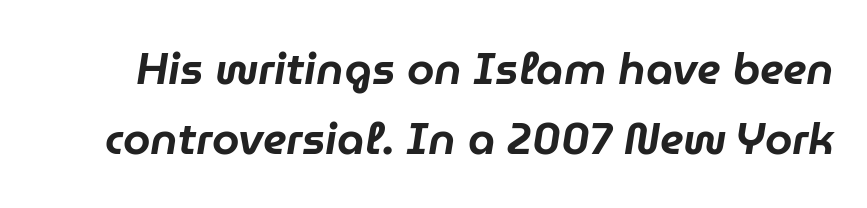
Q: Is the text italic (slanted)? A: Yes, it leans right by about 9 degrees.
Q: Is the text underlined? A: No.
Q: Is the spacing between letters normal or unusually wide? A: Normal.
Q: Is the spacing between lines tight, normal or loose? A: Normal.
Q: Width (condensed, normal, or wide)? A: Normal.
Q: Stroke contrast? A: Low.
Q: x-height? A: Medium.
Q: Monospaced? A: No.
